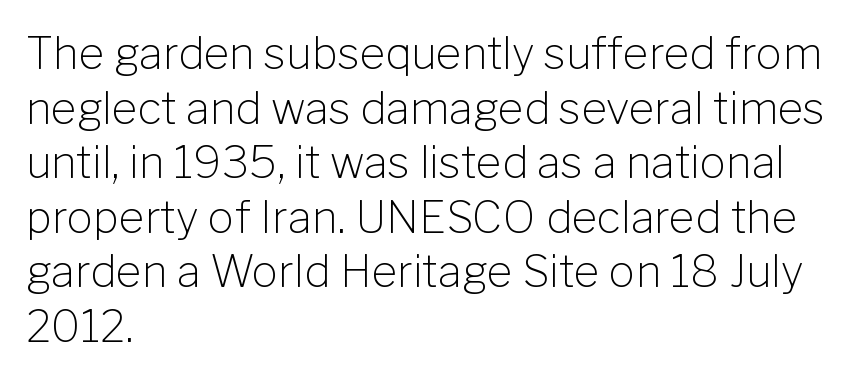
Tall strokes in this sample are plumb rather than angled. No chunkiness to these letters — they're not bold. Look at the tracking — it's just the regular setting, nothing added. Look at the bottom of the vertical strokes: they stop flat, with no serifs.
